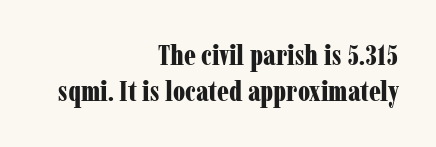
Q: Is the text bold? A: Yes.
Q: Is the text italic (slanted)? A: No, it is upright.
Q: Is the typeface a serif or a sans-serif typeface? A: Serif.
Q: Is the text underlined? A: No.
Q: How is the paragraph aligned? A: Right-aligned.
Q: Is the spacing between letters normal or unusually wide? A: Normal.
Q: Is the spacing between lines tight, normal or loose? A: Normal.
Q: Width (condensed, normal, or wide)? A: Condensed.
Q: Stroke contrast? A: Low.
Q: x-height? A: Medium.
Q: Monospaced? A: No.
